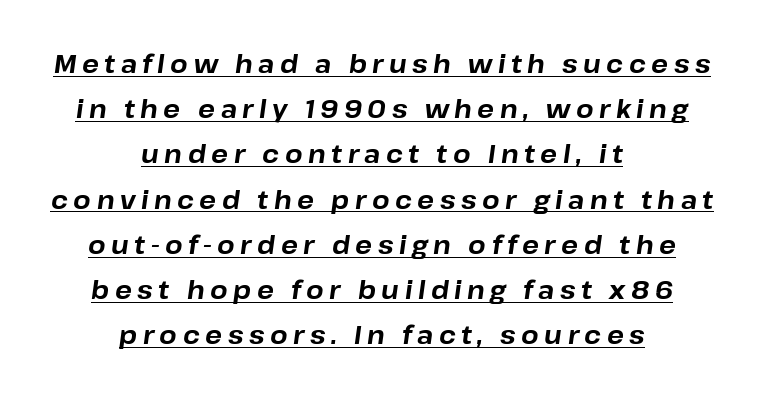
{"italic": "yes", "lean": "right", "slant_degrees": 8, "bold": "yes", "underline": "yes", "align": "center", "line_spacing_ratio": 1.81, "letter_spacing": "wide", "letter_spacing_em": 0.22, "glyph_px": 25}
